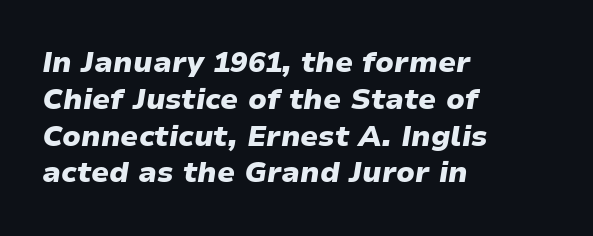
The image shows 29 px heavy type, italic (leaning right); set left-aligned, normal line spacing (1.27x), normal letter spacing, not underlined; low stroke contrast and a medium x-height.
